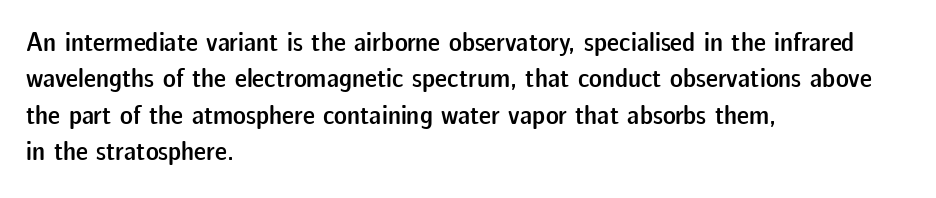
The image shows 27 px text type, upright; set left-aligned, normal line spacing (1.35x), normal letter spacing, not underlined.
